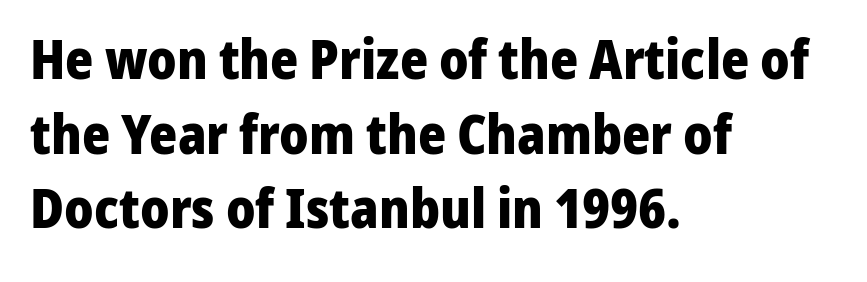
These words are printed bold, with thick strokes throughout. Descenders are the only things crossing below the line. Proportional: the letters do not fall into vertical columns. Does the leading feel generous? No, just average. There is no visible air inserted between adjacent glyphs. This is roman type, the default non-slanted kind.
